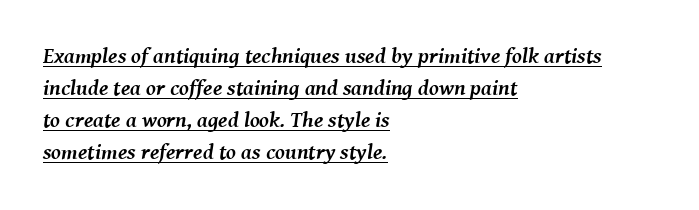
Q: Is the text bold? A: Yes.
Q: Is the text italic (slanted)? A: Yes, it leans right by about 8 degrees.
Q: Is the text underlined? A: Yes.
Q: How is the paragraph aligned? A: Left-aligned.
Q: Is the spacing between letters normal or unusually wide? A: Normal.
Q: Is the spacing between lines tight, normal or loose? A: Normal.
